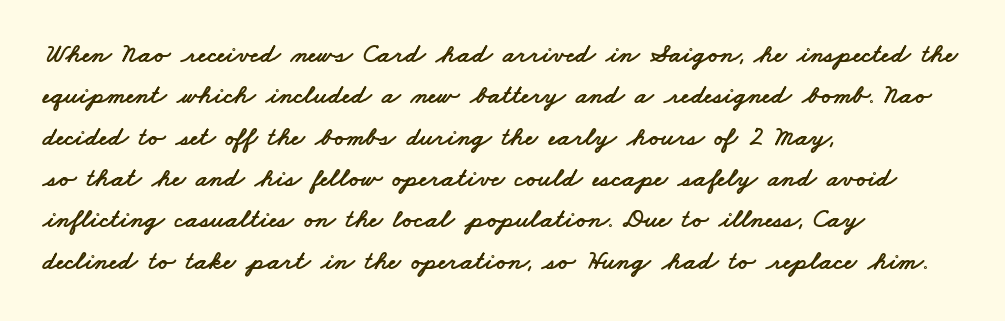
Q: Is the text underlined? A: No.
Q: How is the paragraph aligned? A: Left-aligned.
Q: Is the spacing between letters normal or unusually wide? A: Normal.
Q: Is the spacing between lines tight, normal or loose? A: Normal.
